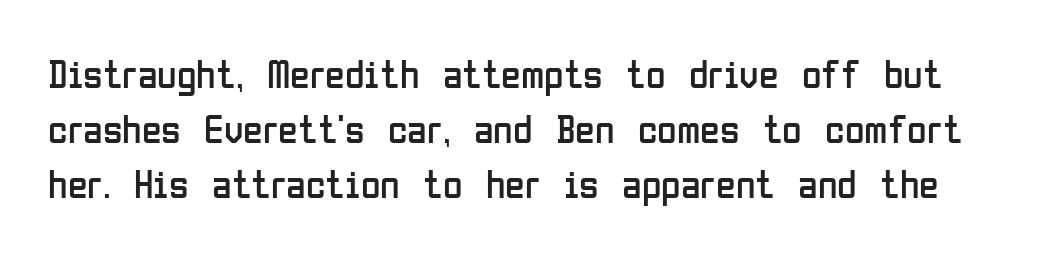
Bold? No — there's no thickening of the strokes. A normal amount of white space separates one row of letters from the next. These lines were composed using upright roman letters. This sample uses a sans-serif face. Between one letter and the next there's only the usual sliver of space.
